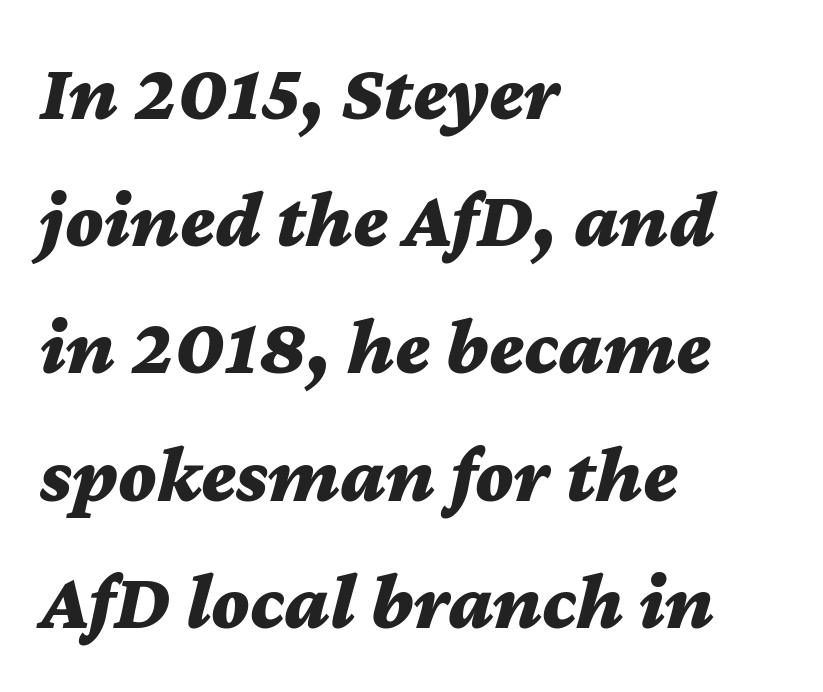
{"italic": "yes", "lean": "right", "slant_degrees": 12, "bold": "yes", "weight": "bold", "width": "wide", "stroke_contrast": "medium", "x_height": "medium", "monospaced": "no", "underline": "no", "align": "left", "line_spacing": "normal", "line_spacing_ratio": 1.59, "letter_spacing": "normal", "letter_spacing_em": 0.0, "glyph_px": 80}
